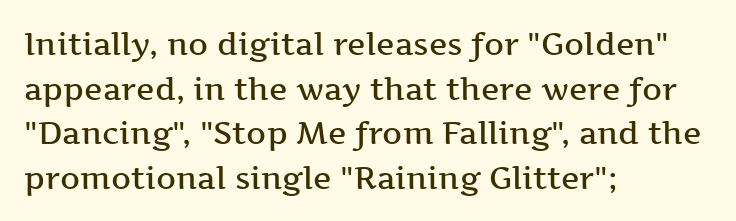
{"serif": "yes", "italic": "no", "bold": "semi", "weight": "semibold", "width": "wide", "stroke_contrast": "medium", "x_height": "medium", "monospaced": "no", "underline": "no", "align": "left", "line_spacing": "normal", "line_spacing_ratio": 1.44, "letter_spacing": "normal", "letter_spacing_em": 0.0, "glyph_px": 31}
